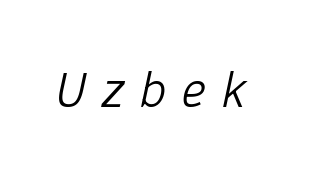
The glyphs look as if they've been sheared to an angle. The letters advance in unequal steps, a hallmark of proportional type. Is the type heavy? It reads as light-to-regular instead. The tracking reads as deliberately expanded to a designer's eye. Decoration check: the copy has no underline.
